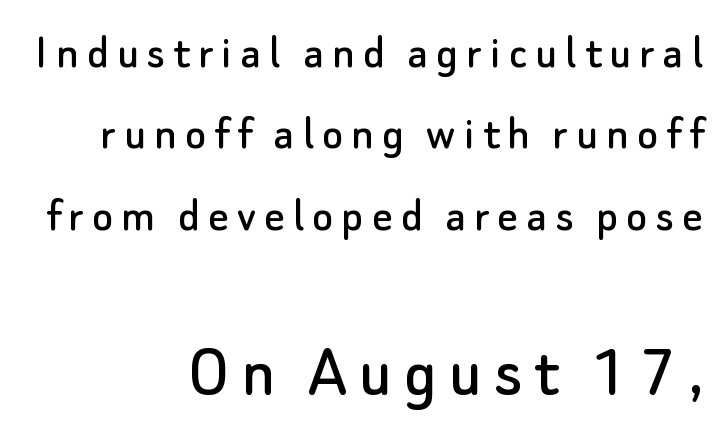
{"serif": "no", "italic": "no", "width": "normal", "stroke_contrast": "low", "x_height": "small", "monospaced": "no", "underline": "no", "align": "right", "line_spacing": "normal", "line_spacing_ratio": 1.63, "larger_block": "second", "size_ratio": 1.5, "glyph_px": 75}
